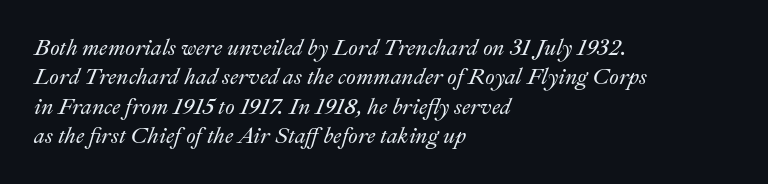
The image shows 22 px text type, italic (leaning right); set left-aligned, normal line spacing (1.33x), normal letter spacing, not underlined.
